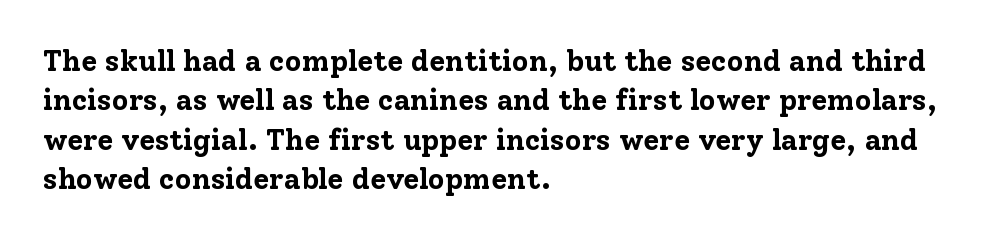
The image shows 29 px bold serif type, upright; set left-aligned, normal line spacing (1.36x), normal letter spacing, not underlined; low stroke contrast and a medium x-height.
